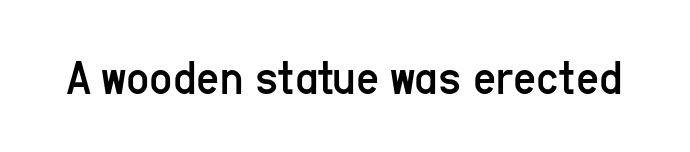
Q: Is the text bold? A: No.
Q: Is the text italic (slanted)? A: No, it is upright.
Q: Is the typeface a serif or a sans-serif typeface? A: Sans-serif.
Q: Is the text underlined? A: No.
Q: Is the spacing between letters normal or unusually wide? A: Normal.
Q: Width (condensed, normal, or wide)? A: Condensed.
Q: Stroke contrast? A: Low.
Q: x-height? A: Medium.
Q: Monospaced? A: No.
